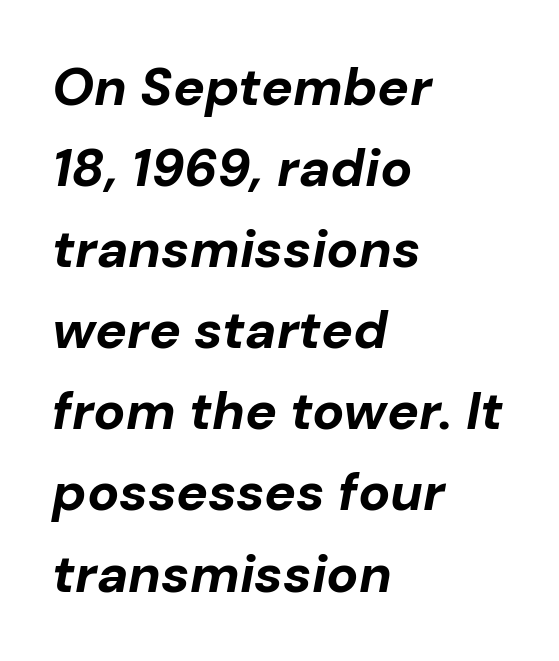
Its strokes are broad and dark, the hallmark of bold type. Do the characters align in a grid? No, the font is proportional. The horizontal fit of the characters is conventional and even. Rule under the text: the space is simply empty.
